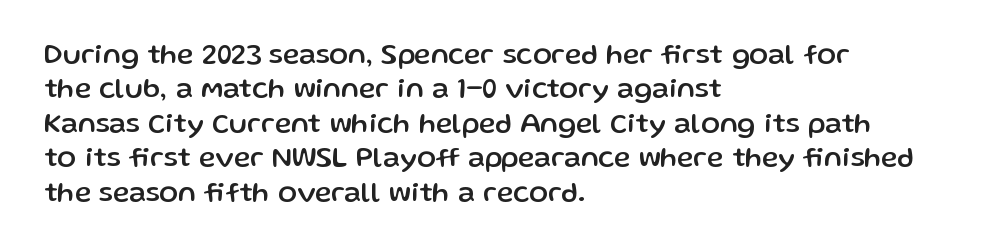
Compared with typical body copy, the letter spacing here is the same. The rendering shows plain stroke endings on the letterforms — a sans-serif design. You could not count columns in this text — the font is proportionally spaced. The compositor pushed each line to the left boundary. Upright lettering throughout. Quick note: underline off.
